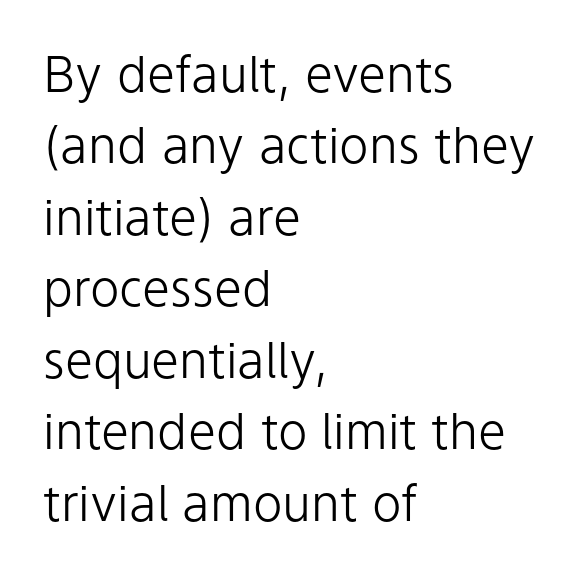
{"serif": "no", "italic": "no", "bold": "no", "weight": "light", "width": "normal", "stroke_contrast": "low", "x_height": "medium", "monospaced": "no", "underline": "no", "align": "left", "line_spacing": "normal", "line_spacing_ratio": 1.43, "letter_spacing": "normal", "letter_spacing_em": 0.0, "glyph_px": 50}
